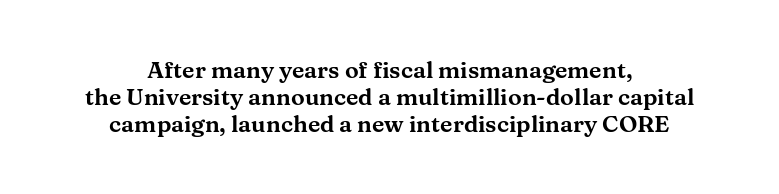
The setting favours the middle, as headings and verse often do. These lines keep a tight, regular rhythm from letter to letter. Is there any slant? The stems are plumb. Just letters on the line, the space beneath them empty.
